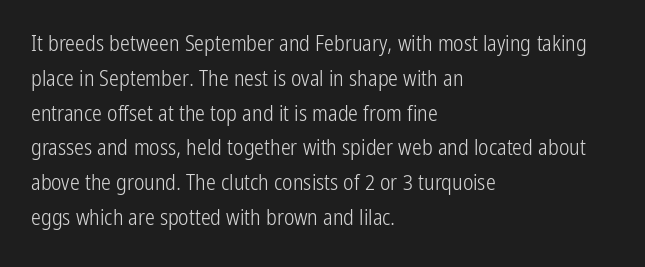
The image shows 22 px text type, upright; set left-aligned, normal line spacing (1.58x), normal letter spacing, not underlined.
